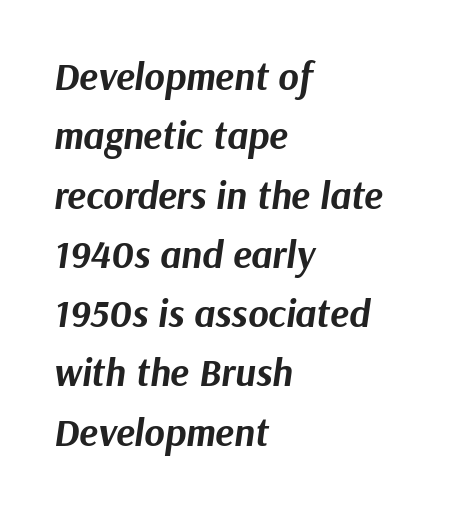
Q: Is the text bold? A: Yes.
Q: Is the text italic (slanted)? A: Yes, it leans right by about 9 degrees.
Q: Is the text underlined? A: No.
Q: How is the paragraph aligned? A: Left-aligned.
Q: Is the spacing between letters normal or unusually wide? A: Normal.
Q: Is the spacing between lines tight, normal or loose? A: Normal.
Q: Width (condensed, normal, or wide)? A: Normal.
Q: Stroke contrast? A: Medium.
Q: x-height? A: Medium.
Q: Monospaced? A: No.
